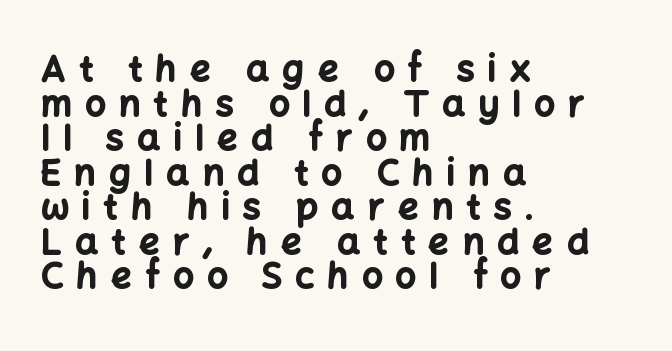
{"serif": "no", "italic": "no", "bold": "yes", "weight": "bold", "width": "normal", "stroke_contrast": "low", "x_height": "medium", "monospaced": "no", "underline": "no", "align": "left", "line_spacing": "tight", "line_spacing_ratio": 0.96, "letter_spacing": "wide", "letter_spacing_em": 0.37, "glyph_px": 36}
